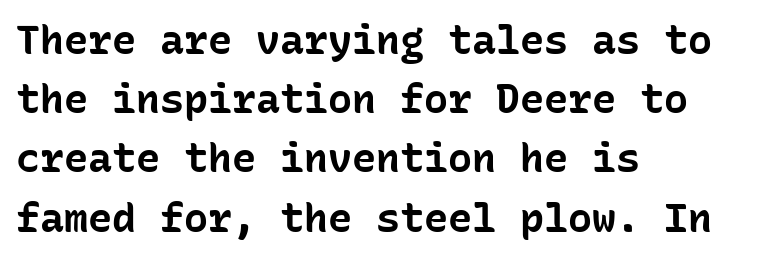
Q: Is the text bold? A: Yes.
Q: Is the text italic (slanted)? A: No, it is upright.
Q: Is the typeface a serif or a sans-serif typeface? A: Sans-serif.
Q: Is the text underlined? A: No.
Q: How is the paragraph aligned? A: Left-aligned.
Q: Is the spacing between letters normal or unusually wide? A: Normal.
Q: Is the spacing between lines tight, normal or loose? A: Normal.
Q: Width (condensed, normal, or wide)? A: Normal.
Q: Stroke contrast? A: Low.
Q: x-height? A: Medium.
Q: Monospaced? A: Yes.
